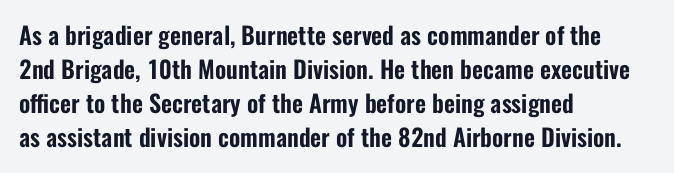
{"italic": "no", "underline": "no", "align": "left", "line_spacing": "normal", "line_spacing_ratio": 1.41, "letter_spacing": "normal", "letter_spacing_em": 0.0, "glyph_px": 24}
